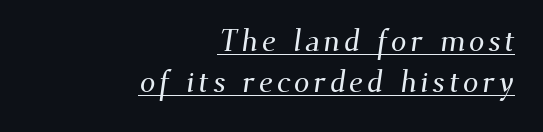
This sample carries an underscore along the baseline area. These lines are rendered in a variable-pitch font. All the whitespace from short lines collects on the left. Regarding serifs, this sample has them. Interline gaps are of average width in this sample.
